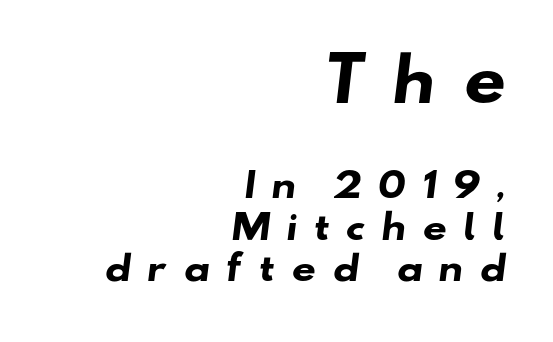
The image shows 59 px heavy, wide sans-serif type; set right-aligned, line spacing 1.22x, unusually wide letter spacing (+0.45 em), not underlined; the first (top) block is 1.74x larger; low stroke contrast and a small x-height.
